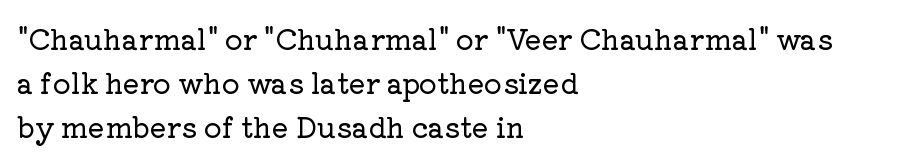
Q: Is the text italic (slanted)? A: No, it is upright.
Q: Is the typeface a serif or a sans-serif typeface? A: Serif.
Q: Is the text underlined? A: No.
Q: How is the paragraph aligned? A: Left-aligned.
Q: Is the spacing between letters normal or unusually wide? A: Normal.
Q: Is the spacing between lines tight, normal or loose? A: Normal.
Q: Width (condensed, normal, or wide)? A: Normal.
Q: Stroke contrast? A: Low.
Q: x-height? A: Medium.
Q: Monospaced? A: No.
